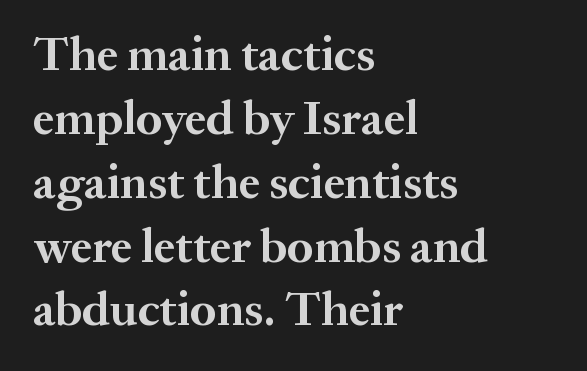
Old-style or modern, the face here clearly has serifs. What stands out about the letter spacing? Nothing — it is the standard amount. Rows of type keep a routine distance in the vertical direction. Ascenders rise straight up at ninety degrees. The space directly below the letters is spotless. Each letter keeps its own natural width here, so spacing adapts to shape.
